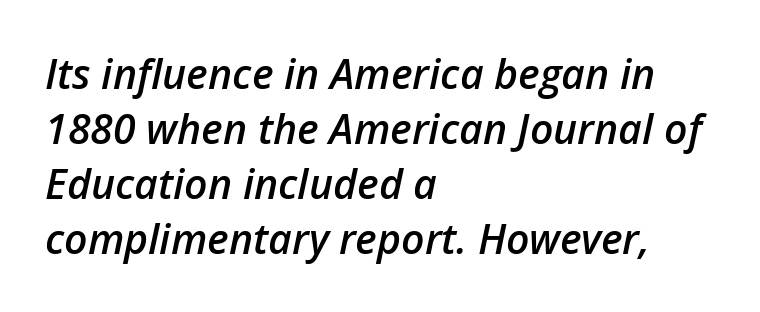
{"italic": "yes", "lean": "right", "slant_degrees": 12, "bold": "semi", "weight": "semibold", "width": "normal", "stroke_contrast": "low", "x_height": "medium", "monospaced": "no", "underline": "no", "align": "left", "line_spacing": "normal", "line_spacing_ratio": 1.34, "letter_spacing": "normal", "letter_spacing_em": 0.0, "glyph_px": 41}
